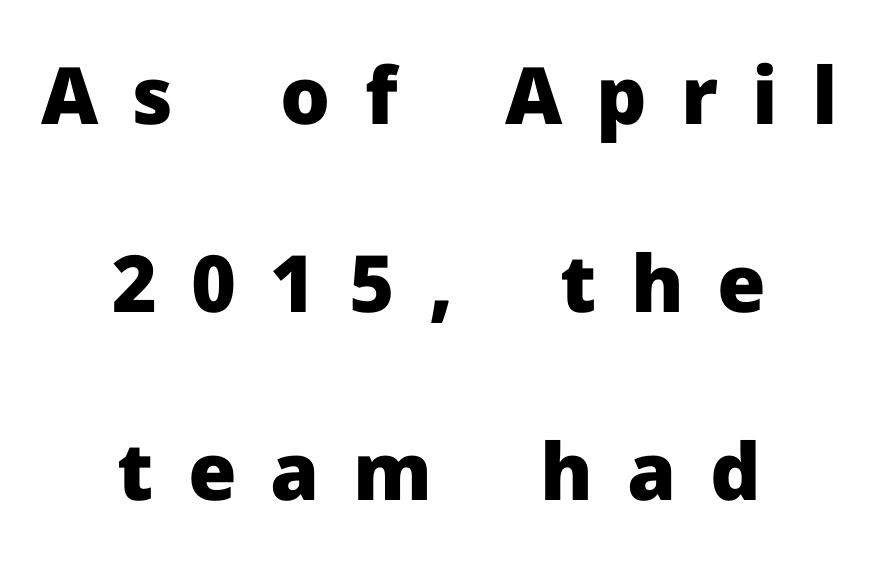
{"serif": "no", "italic": "no", "bold": "yes", "weight": "heavy", "width": "normal", "stroke_contrast": "low", "x_height": "medium", "monospaced": "no", "underline": "no", "align": "center", "line_spacing": "loose", "line_spacing_ratio": 2.38, "letter_spacing": "wide", "letter_spacing_em": 0.43, "glyph_px": 79}
